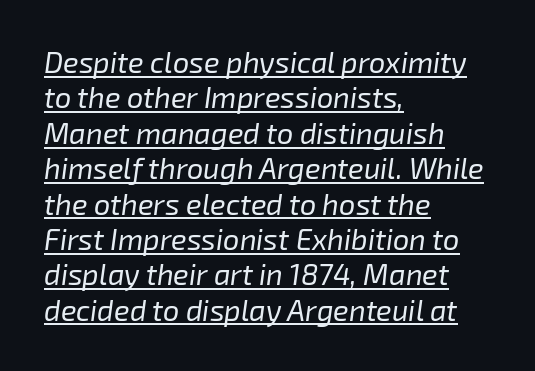
Q: Is the text bold? A: No.
Q: Is the text italic (slanted)? A: Yes, it leans right by about 8 degrees.
Q: Is the text underlined? A: Yes.
Q: How is the paragraph aligned? A: Left-aligned.
Q: Is the spacing between letters normal or unusually wide? A: Normal.
Q: Width (condensed, normal, or wide)? A: Normal.
Q: Stroke contrast? A: Low.
Q: x-height? A: Medium.
Q: Monospaced? A: No.
